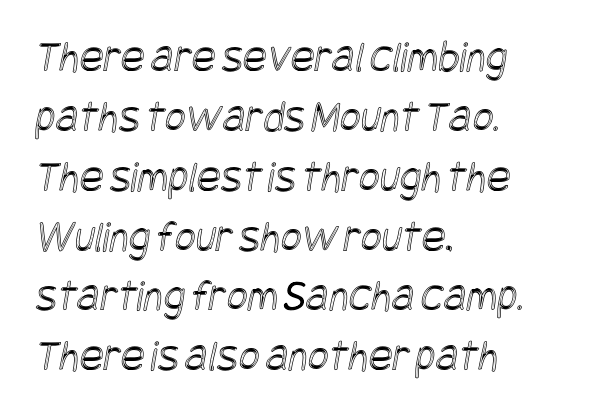
{"width": "condensed", "x_height": "large", "underline": "no", "align": "left", "line_spacing": "normal", "line_spacing_ratio": 1.33, "letter_spacing": "normal", "letter_spacing_em": 0.0, "glyph_px": 45}
